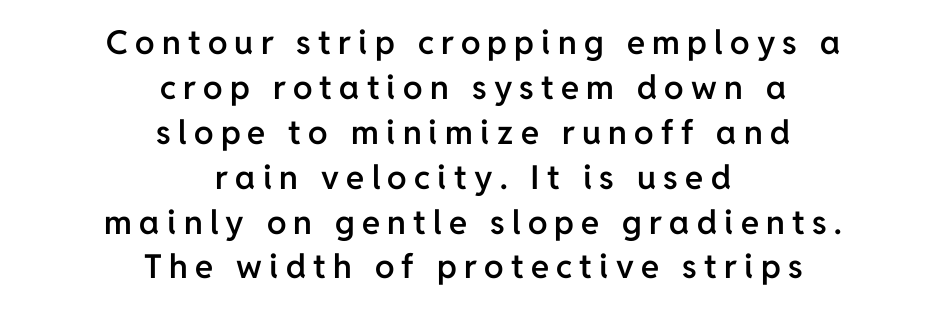
Q: Is the text bold? A: Semi-bold.
Q: Is the text italic (slanted)? A: No, it is upright.
Q: Is the typeface a serif or a sans-serif typeface? A: Sans-serif.
Q: Is the text underlined? A: No.
Q: How is the paragraph aligned? A: Centered.
Q: Is the spacing between letters normal or unusually wide? A: Unusually wide.
Q: Is the spacing between lines tight, normal or loose? A: Normal.
Q: Width (condensed, normal, or wide)? A: Normal.
Q: Stroke contrast? A: Low.
Q: x-height? A: Medium.
Q: Monospaced? A: No.
